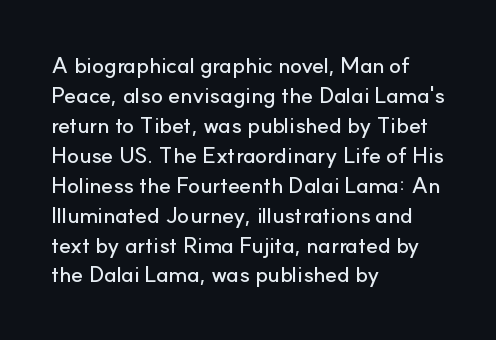
Q: Is the text italic (slanted)? A: No, it is upright.
Q: Is the text underlined? A: No.
Q: How is the paragraph aligned? A: Left-aligned.
Q: Is the spacing between letters normal or unusually wide? A: Normal.
Q: Is the spacing between lines tight, normal or loose? A: Normal.
